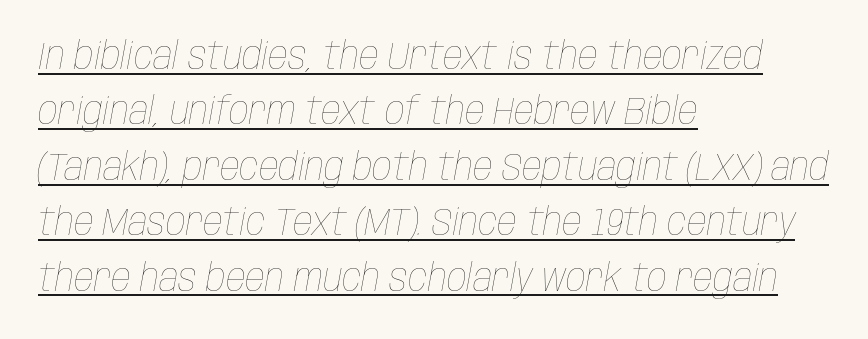
Q: Is the text bold? A: No.
Q: Is the text italic (slanted)? A: Yes, it leans right by about 10 degrees.
Q: Is the text underlined? A: Yes.
Q: How is the paragraph aligned? A: Left-aligned.
Q: Is the spacing between letters normal or unusually wide? A: Normal.
Q: Is the spacing between lines tight, normal or loose? A: Normal.
Q: Width (condensed, normal, or wide)? A: Condensed.
Q: Stroke contrast? A: Low.
Q: x-height? A: Large.
Q: Monospaced? A: No.
